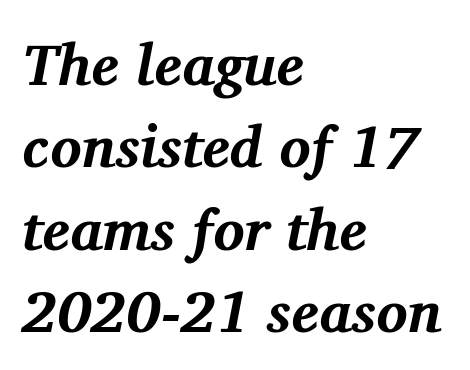
{"serif": "yes", "italic": "yes", "lean": "right", "slant_degrees": 11, "bold": "yes", "weight": "bold", "width": "normal", "stroke_contrast": "medium", "x_height": "medium", "monospaced": "no", "underline": "no", "align": "left", "line_spacing": "normal", "line_spacing_ratio": 1.42, "letter_spacing": "normal", "letter_spacing_em": 0.0, "glyph_px": 58}
